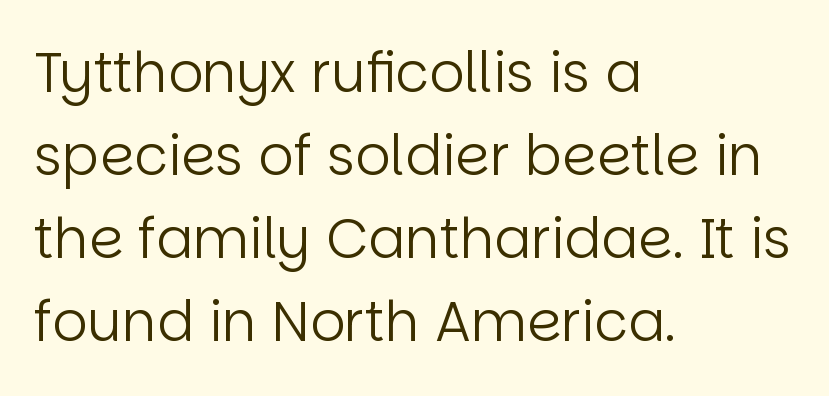
To sum up the face: it is a sans, with no serifs. Check under the words: just untouched page. Between one letter and the next there's only the usual sliver of space. In CSS terms this would be text-align: left. Letters have the restrained weight of plain body copy at most. Leading matches the norm, producing a regular column.
